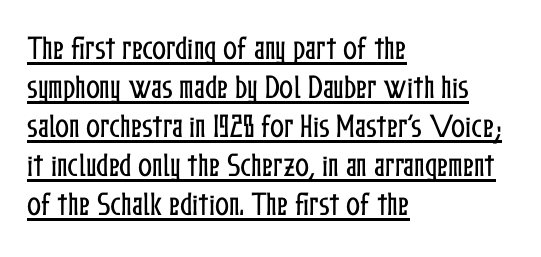
The image shows 26 px text type, upright; set left-aligned, normal line spacing (1.5x), normal letter spacing, underlined.
